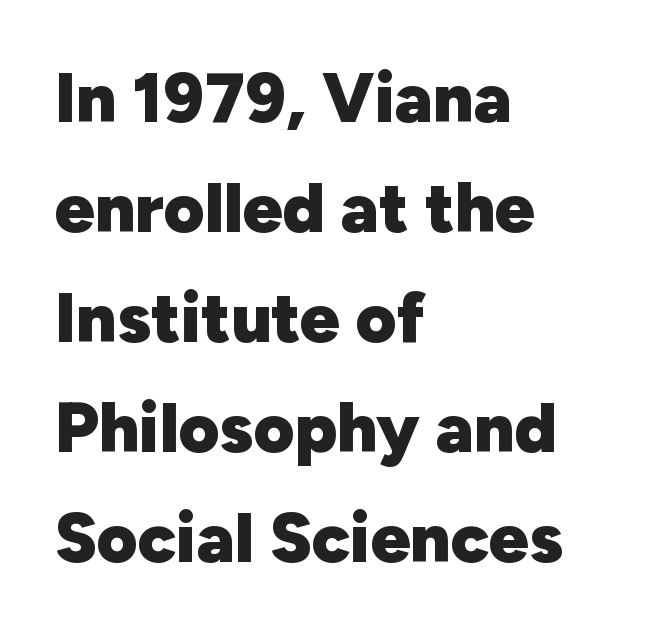
{"serif": "no", "italic": "no", "bold": "yes", "weight": "heavy", "width": "normal", "stroke_contrast": "low", "x_height": "medium", "monospaced": "no", "underline": "no", "align": "left", "line_spacing": "normal", "line_spacing_ratio": 1.57, "letter_spacing": "normal", "letter_spacing_em": 0.0, "glyph_px": 70}
